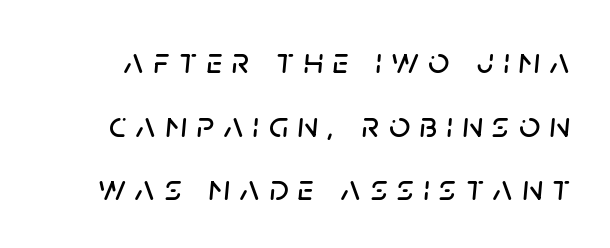
The image shows 37 px text type, italic (leaning right); set line spacing 1.72x, unusually wide letter spacing (+0.26 em), not underlined; low stroke contrast and a large x-height.
